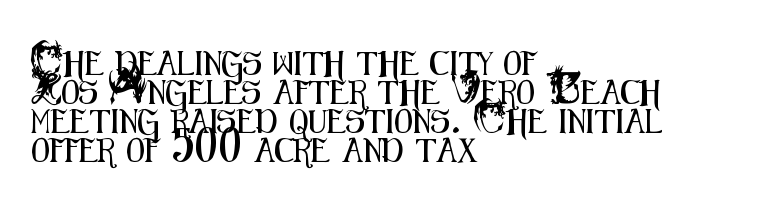
Q: Is the text italic (slanted)? A: No, it is upright.
Q: Is the text underlined? A: No.
Q: How is the paragraph aligned? A: Left-aligned.
Q: Is the spacing between letters normal or unusually wide? A: Normal.
